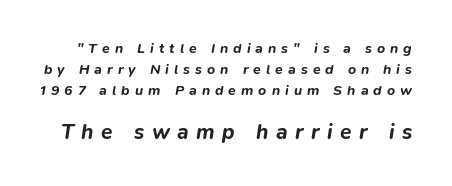
Regular leading. The second block has been scaled up relative to the first. Every character sits at an angle, as italics do. In terms of letterspacing, this is a distinctly airy, spread setting. Quick note: underline off. Summary of weight: heavy, a full bold.
